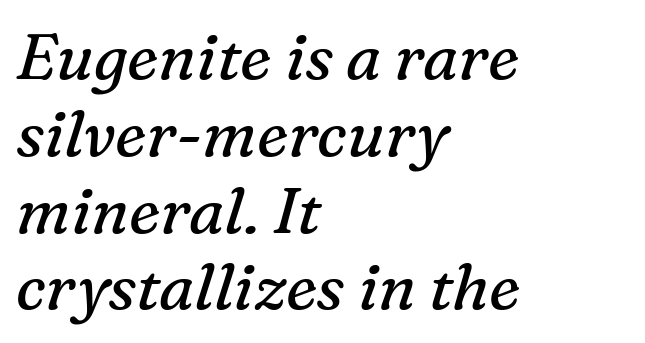
The image shows 64 px regular-weight serif type, italic (leaning right); set left-aligned, line spacing 1.2x, normal letter spacing, not underlined; medium stroke contrast and a medium x-height.
